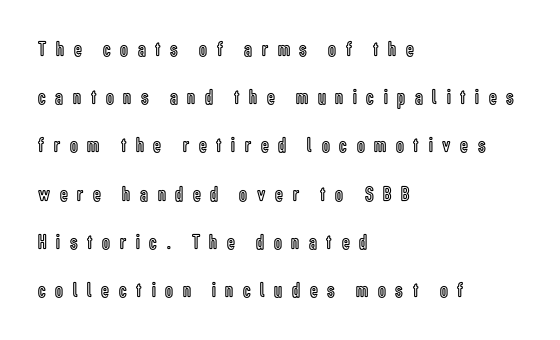
Short and long lines alike share a common starting point at left. This block would shrink considerably if given ordinary leading; it's expanded now. Glyph-to-glyph distance is far greater than everyday printed text. The letters stand upright; this is a roman face.
